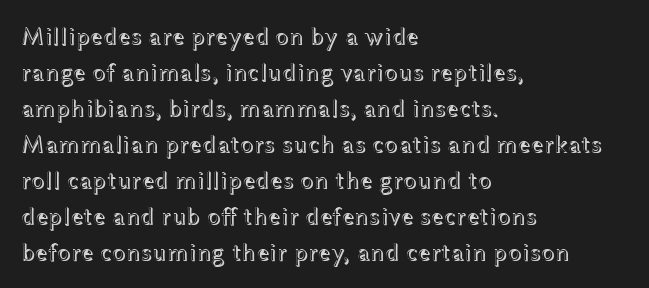
Q: Is the text italic (slanted)? A: No, it is upright.
Q: Is the text underlined? A: No.
Q: How is the paragraph aligned? A: Left-aligned.
Q: Is the spacing between letters normal or unusually wide? A: Normal.
Q: Is the spacing between lines tight, normal or loose? A: Normal.
